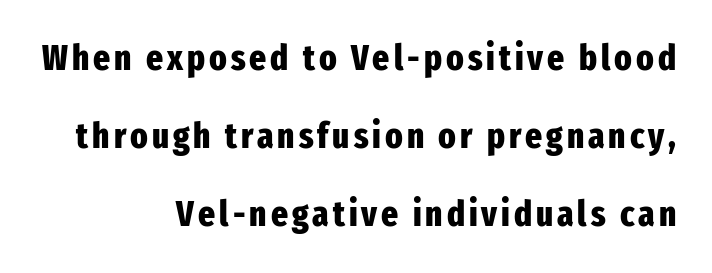
The image shows 36 px heavy, condensed sans-serif type, upright; set right-aligned, loose line spacing (2.17x), not underlined; low stroke contrast and a medium x-height.
